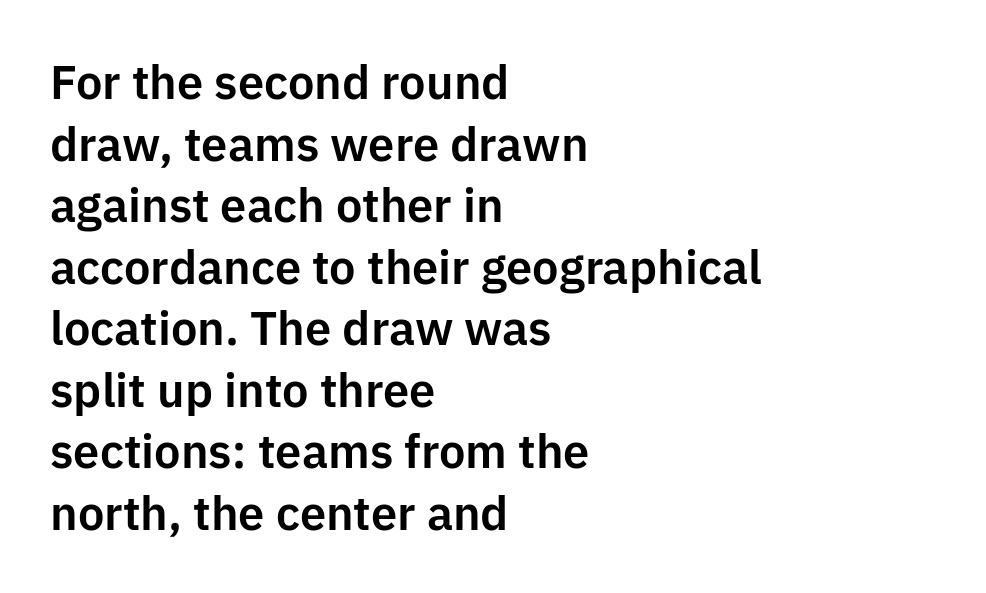
{"serif": "no", "italic": "no", "width": "normal", "stroke_contrast": "low", "x_height": "medium", "monospaced": "no", "underline": "no", "align": "left", "line_spacing": "normal", "line_spacing_ratio": 1.31, "letter_spacing": "normal", "letter_spacing_em": 0.0, "glyph_px": 47}
